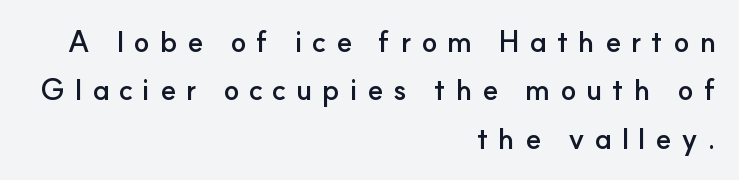
The image shows 29 px semibold sans-serif type, upright; set right-aligned, normal line spacing (1.67x), unusually wide letter spacing (+0.34 em), not underlined; low stroke contrast and a small x-height.
